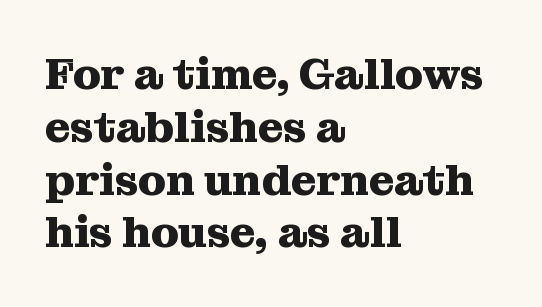
The typeface chosen for these lines features serifs. Nothing unusual about the tracking: characters are spaced as the font intends. Every character sits straight up, as roman type does. The strokes are fattened all the way to bold. The baseline area is clear. Proportional: the letters do not fall into vertical columns.
